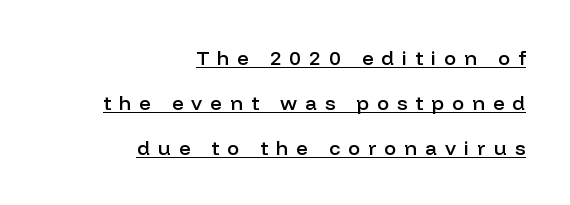
Weight check: semibold — heavier than regular, not quite bold. Leftover space on each line is placed entirely before the opening word. You can tell it's not italic because the verticals are truly vertical. Honestly, the underline is the first thing you notice here. This block would shrink considerably if given ordinary leading; it's expanded now. In terms of letterspacing, this is a distinctly airy, spread setting.
